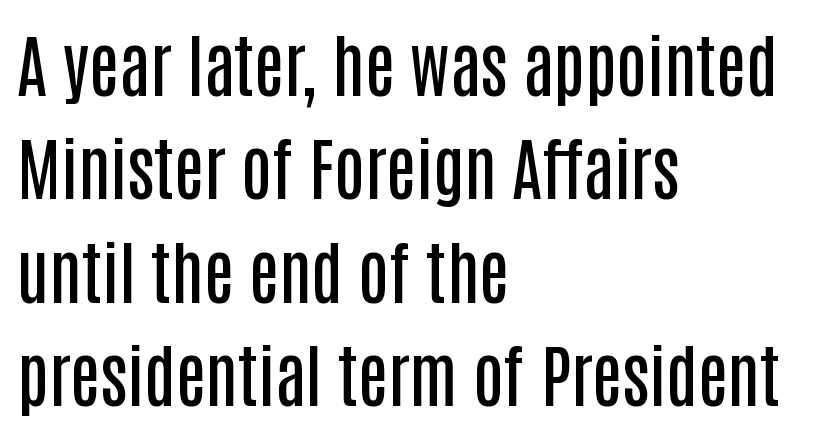
The image shows 68 px semibold, condensed sans-serif type, upright; set left-aligned, normal line spacing (1.52x), normal letter spacing, not underlined; low stroke contrast and a large x-height.
